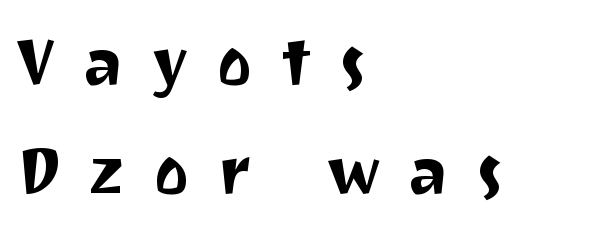
The image shows 67 px sans-serif type, upright; set left-aligned, normal line spacing (1.63x), unusually wide letter spacing (+0.42 em), not underlined; medium stroke contrast and a medium x-height.
